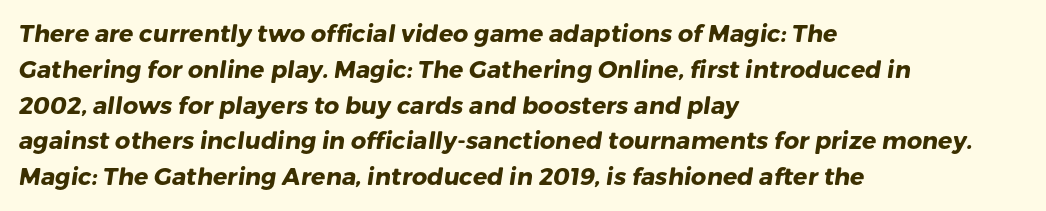
The image shows 24 px bold type; set left-aligned, normal line spacing (1.49x), normal letter spacing, not underlined.
